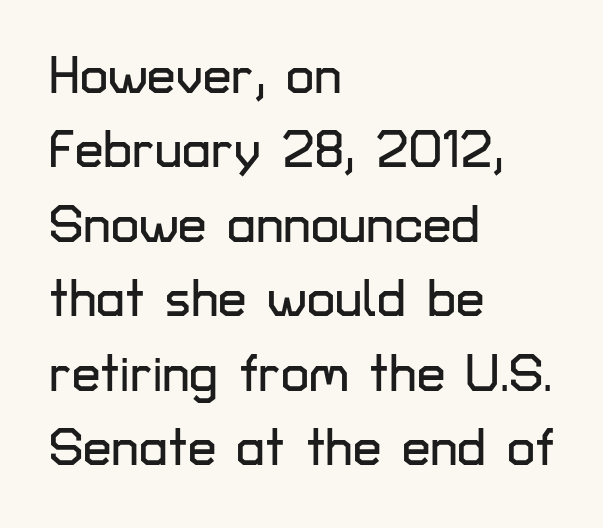
These lines keep a tight, regular rhythm from letter to letter. This is sans-serif lettering, the kind often seen on screens and signage. This sample keeps an unexceptional amount of space between lines. Short and long lines alike share a common starting point at left.
